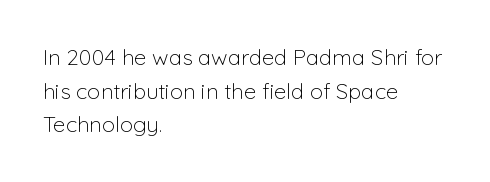
Q: Is the text bold? A: No.
Q: Is the text italic (slanted)? A: No, it is upright.
Q: Is the text underlined? A: No.
Q: How is the paragraph aligned? A: Left-aligned.
Q: Is the spacing between letters normal or unusually wide? A: Normal.
Q: Is the spacing between lines tight, normal or loose? A: Normal.
